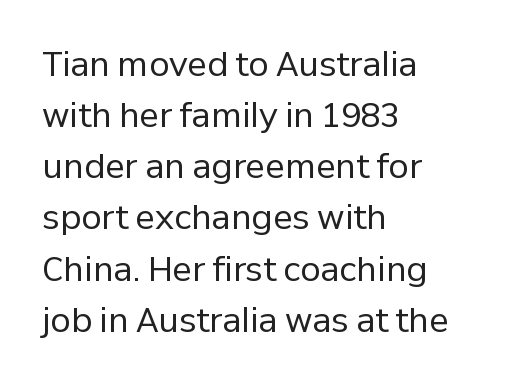
Q: Is the text bold? A: No.
Q: Is the text italic (slanted)? A: No, it is upright.
Q: Is the typeface a serif or a sans-serif typeface? A: Sans-serif.
Q: Is the text underlined? A: No.
Q: How is the paragraph aligned? A: Left-aligned.
Q: Is the spacing between letters normal or unusually wide? A: Normal.
Q: Is the spacing between lines tight, normal or loose? A: Normal.
Q: Width (condensed, normal, or wide)? A: Normal.
Q: Stroke contrast? A: Low.
Q: x-height? A: Medium.
Q: Monospaced? A: No.
